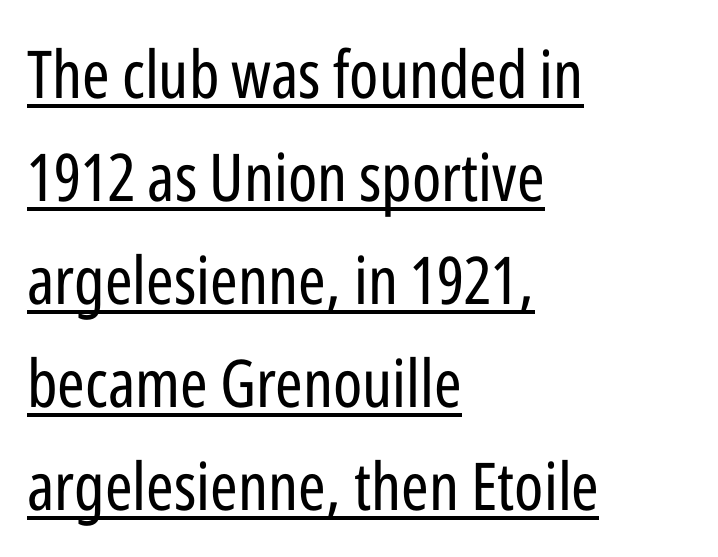
{"serif": "no", "italic": "no", "bold": "no", "weight": "regular", "width": "condensed", "stroke_contrast": "low", "x_height": "medium", "monospaced": "no", "underline": "yes", "align": "left", "line_spacing": "normal", "line_spacing_ratio": 1.56, "letter_spacing": "normal", "letter_spacing_em": 0.0, "glyph_px": 66}
